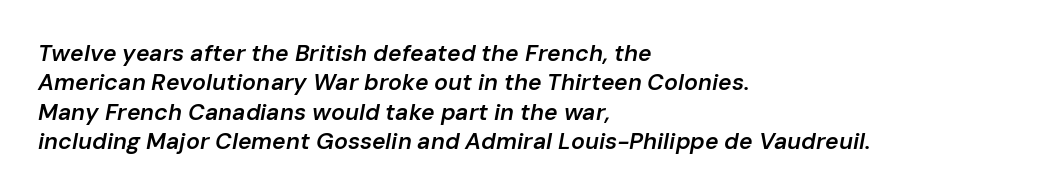
The image shows 23 px text type, italic (leaning right); set left-aligned, normal line spacing (1.28x), normal letter spacing, not underlined.
